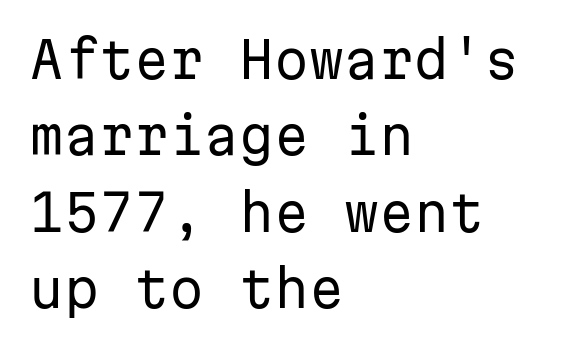
Q: Is the text bold? A: No.
Q: Is the text italic (slanted)? A: No, it is upright.
Q: Is the typeface a serif or a sans-serif typeface? A: Sans-serif.
Q: Is the text underlined? A: No.
Q: How is the paragraph aligned? A: Left-aligned.
Q: Is the spacing between letters normal or unusually wide? A: Normal.
Q: Is the spacing between lines tight, normal or loose? A: Normal.
Q: Width (condensed, normal, or wide)? A: Normal.
Q: Stroke contrast? A: Low.
Q: x-height? A: Medium.
Q: Monospaced? A: Yes.
